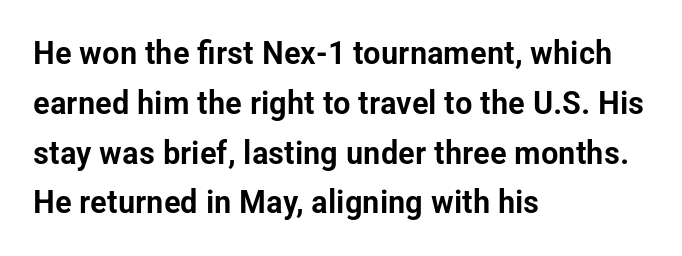
{"serif": "no", "italic": "no", "width": "condensed", "stroke_contrast": "low", "x_height": "medium", "monospaced": "no", "underline": "no", "align": "left", "line_spacing": "normal", "line_spacing_ratio": 1.51, "letter_spacing": "normal", "letter_spacing_em": 0.0, "glyph_px": 33}
